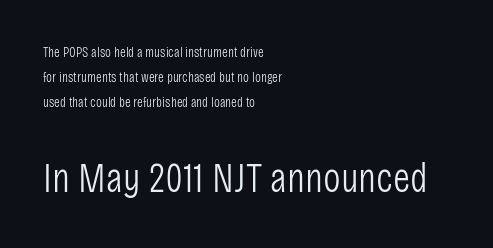
The image shows 42 px light, condensed sans-serif type, upright; set left-aligned, line spacing 1.8x, normal letter spacing, not underlined; the second (bottom) block is 3.0x larger; low stroke contrast and a large x-height.
